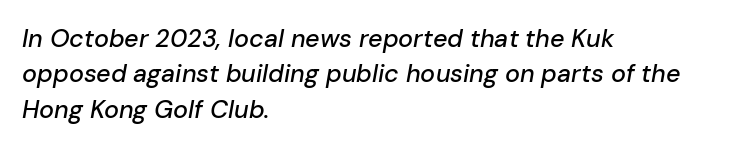
The image shows 25 px text type, italic (leaning right); set left-aligned, normal line spacing (1.42x), normal letter spacing, not underlined.
